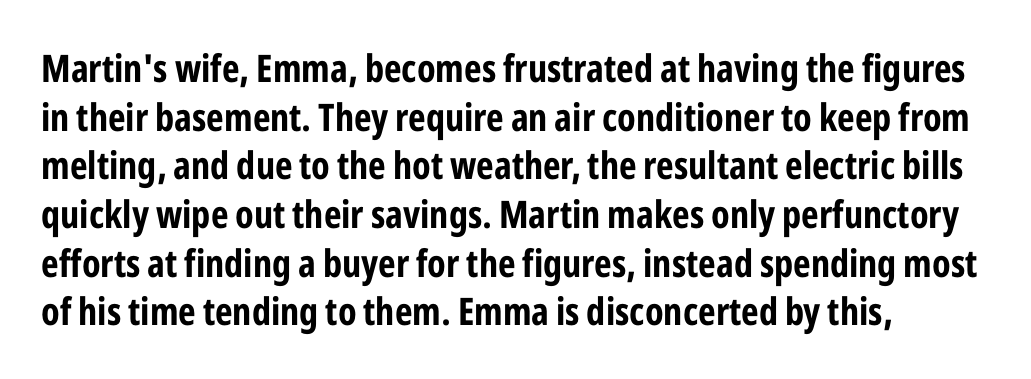
The gap between lines stays unmarked. Nothing sits at the stroke ends, so this counts as sans-serif. The lines sit at an ordinary, default distance from one another. Typeset ragged right — the left edge is the straight one. Tracking value appears to be zero — textbook default spacing. Quick note: not italic, upright.
